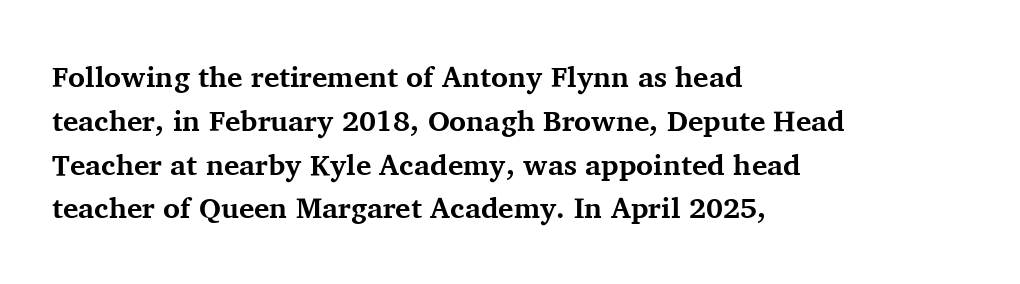
How heavy is the stroke? Heavy — this is a bold. Style check: upright. Every row of glyphs begins at an identical x-position on the left. Here the glyphs are tracked normally, forming tight word shapes.
